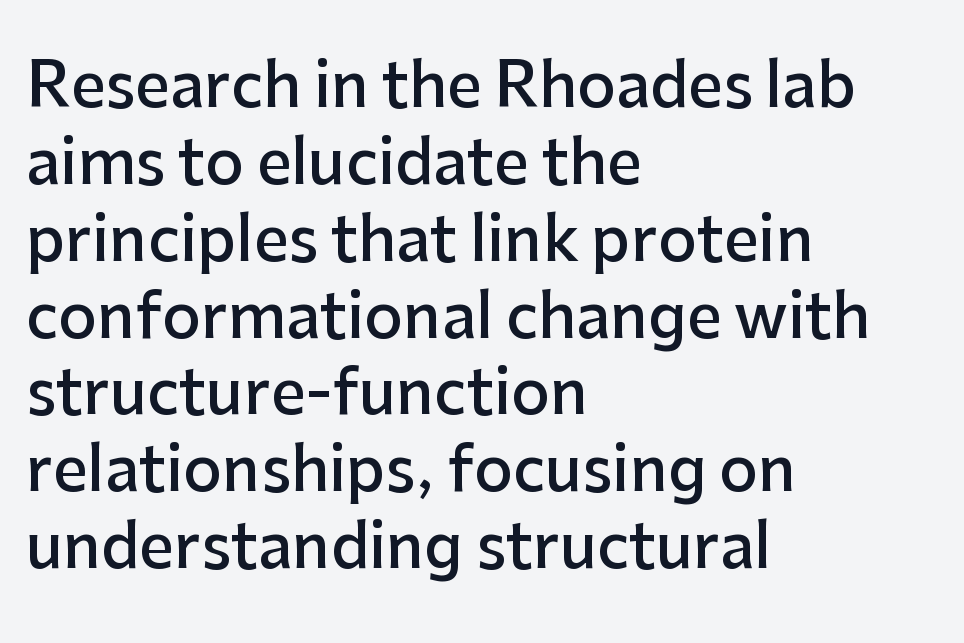
{"serif": "no", "italic": "no", "bold": "semi", "weight": "semibold", "width": "normal", "stroke_contrast": "low", "x_height": "medium", "monospaced": "no", "underline": "no", "align": "left", "line_spacing": "normal", "line_spacing_ratio": 1.26, "letter_spacing": "normal", "letter_spacing_em": 0.0, "glyph_px": 61}
